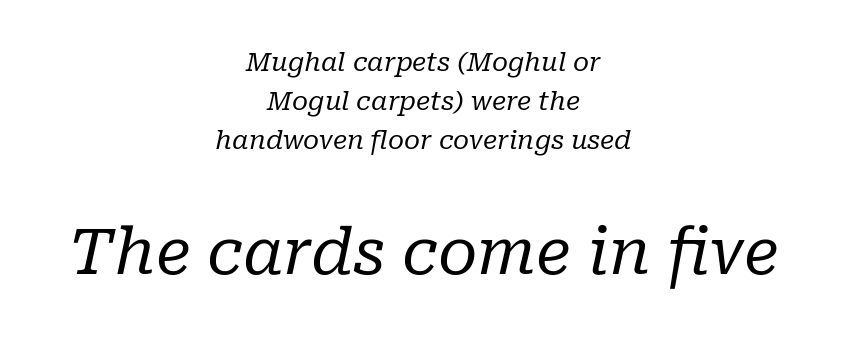
Q: Is the text bold? A: No.
Q: Is the text italic (slanted)? A: Yes, it leans right by about 10 degrees.
Q: Is the typeface a serif or a sans-serif typeface? A: Serif.
Q: Is the text underlined? A: No.
Q: How is the paragraph aligned? A: Centered.
Q: Is the spacing between letters normal or unusually wide? A: Normal.
Q: Is the spacing between lines tight, normal or loose? A: Normal.
Q: Which block of text is set in a larger size, the first (top) or the second (bottom)? A: The second (bottom) one.
Q: Width (condensed, normal, or wide)? A: Normal.
Q: Stroke contrast? A: Low.
Q: x-height? A: Medium.
Q: Monospaced? A: No.
